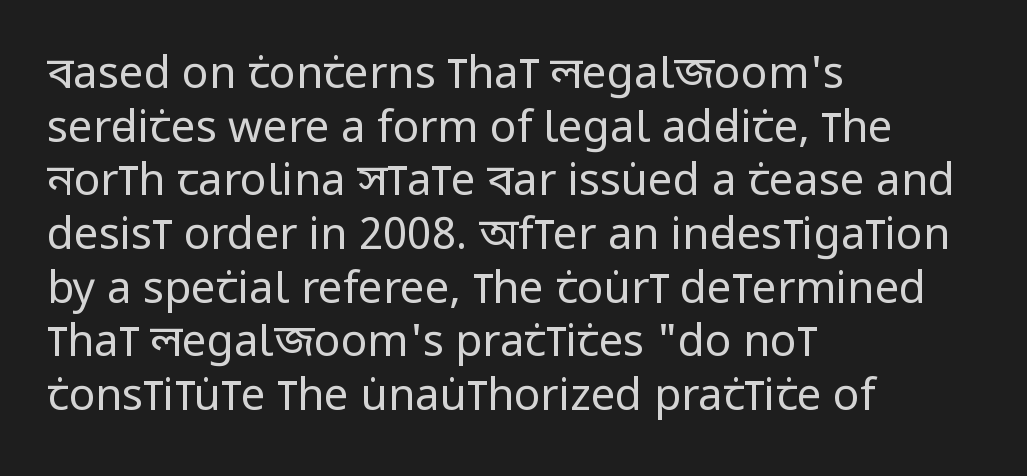
Q: Is the text bold? A: No.
Q: Is the text italic (slanted)? A: No, it is upright.
Q: Is the typeface a serif or a sans-serif typeface? A: Sans-serif.
Q: Is the text underlined? A: No.
Q: How is the paragraph aligned? A: Left-aligned.
Q: Is the spacing between letters normal or unusually wide? A: Normal.
Q: Width (condensed, normal, or wide)? A: Condensed.
Q: Stroke contrast? A: Low.
Q: x-height? A: Large.
Q: Monospaced? A: No.
